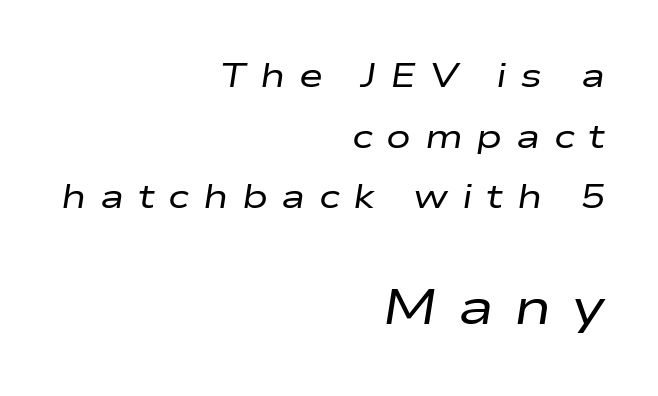
Loose tracking; the words dissolve into strings of separated letters. The glyphs are unaccompanied by any horizontal stroke below them. Does the lettering tilt? It does — this is italic. Each letter keeps its own natural width here, so spacing adapts to shape. The paragraph shown leans on its right margin. In this sample the second text group is rendered at the bigger scale.
